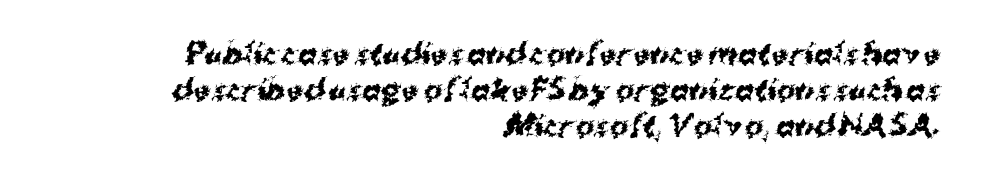
The image shows 28 px bold sans-serif type; set right-aligned, normal line spacing (1.28x), normal letter spacing, not underlined; medium stroke contrast and a medium x-height.
